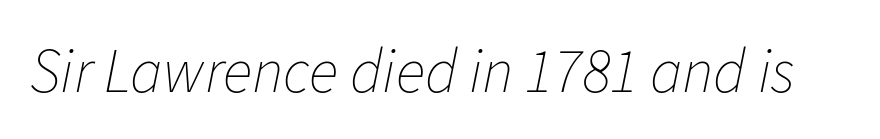
Q: Is the text bold? A: No.
Q: Is the text italic (slanted)? A: Yes, it leans right by about 11 degrees.
Q: Is the text underlined? A: No.
Q: Is the spacing between letters normal or unusually wide? A: Normal.
Q: Width (condensed, normal, or wide)? A: Normal.
Q: Stroke contrast? A: Low.
Q: x-height? A: Medium.
Q: Monospaced? A: No.
